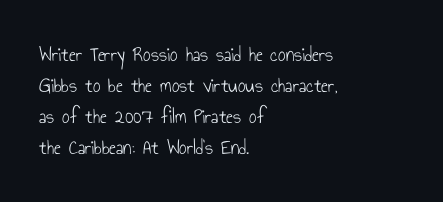
The image shows 21 px text type, upright; set left-aligned, normal line spacing (1.47x), normal letter spacing, not underlined.
